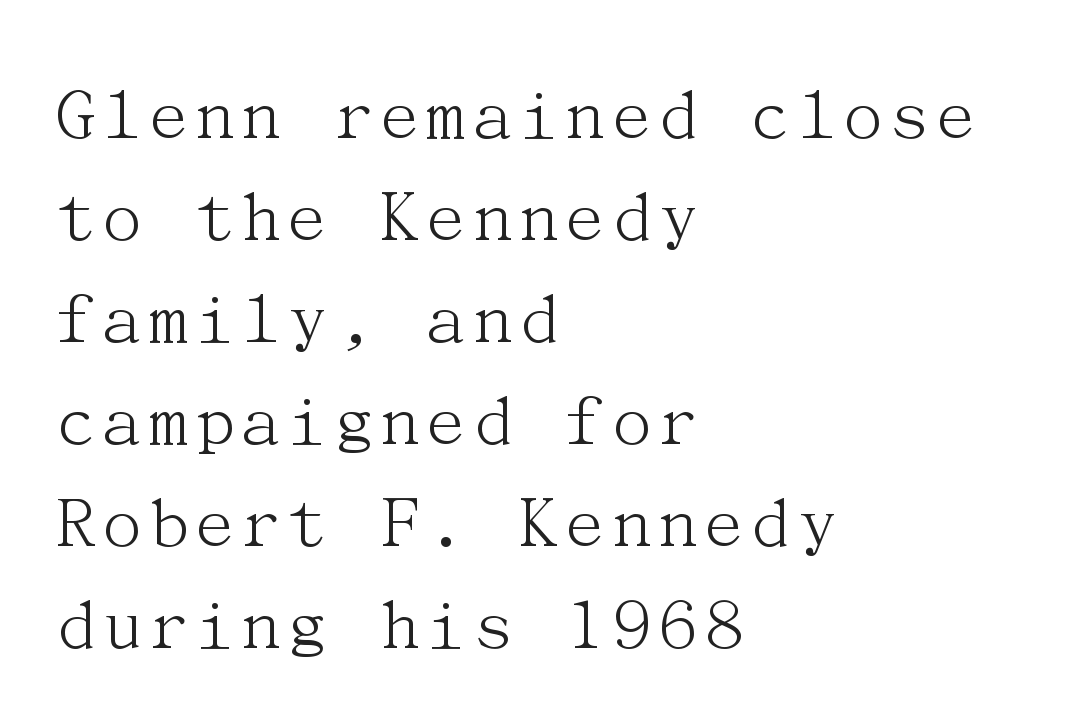
{"serif": "yes", "italic": "no", "bold": "no", "weight": "light", "width": "normal", "stroke_contrast": "medium", "x_height": "medium", "underline": "no", "align": "left", "line_spacing": "normal", "line_spacing_ratio": 1.29, "letter_spacing": "normal", "letter_spacing_em": 0.0, "glyph_px": 79}
